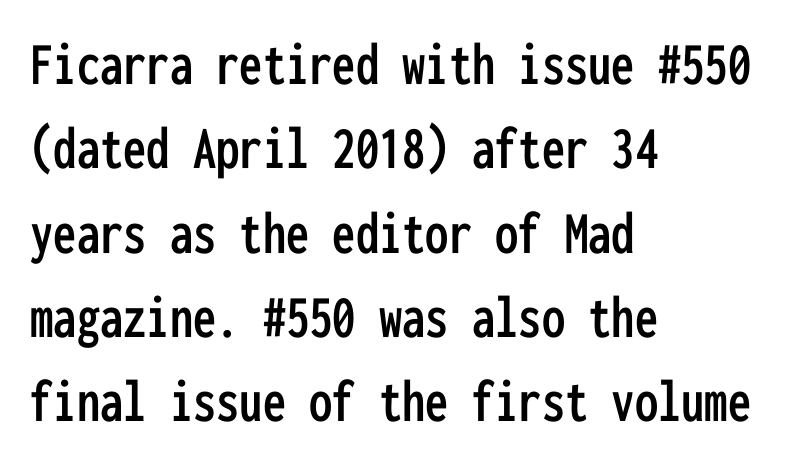
The image shows 62 px condensed sans-serif type, upright, monospaced; set left-aligned, normal line spacing (1.36x), normal letter spacing, not underlined; low stroke contrast and a medium x-height.
